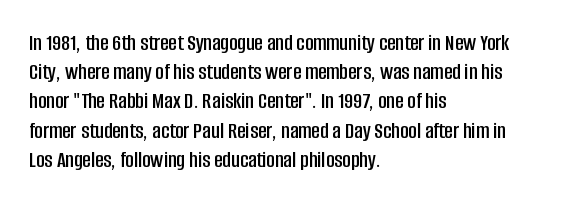
The image shows 23 px text type, upright; set left-aligned, normal line spacing (1.27x), normal letter spacing, not underlined.
